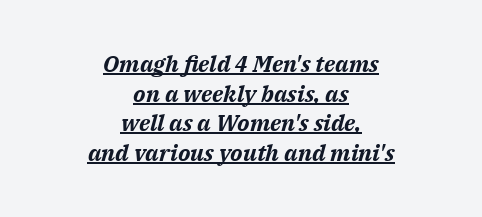
{"italic": "yes", "lean": "right", "slant_degrees": 14, "bold": "yes", "underline": "yes", "align": "center", "line_spacing": "normal", "line_spacing_ratio": 1.29, "letter_spacing": "normal", "letter_spacing_em": 0.0, "glyph_px": 23}
